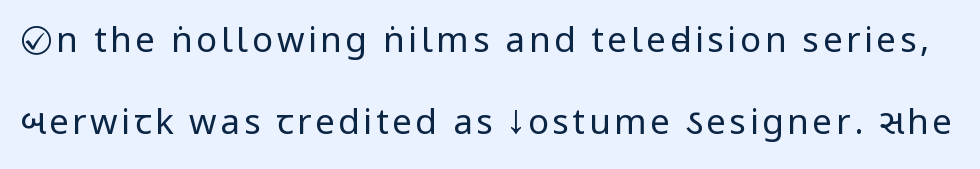
{"serif": "no", "italic": "no", "bold": "no", "weight": "regular", "width": "condensed", "stroke_contrast": "low", "x_height": "large", "monospaced": "no", "underline": "no", "line_spacing": "loose", "line_spacing_ratio": 2.33, "glyph_px": 35}
